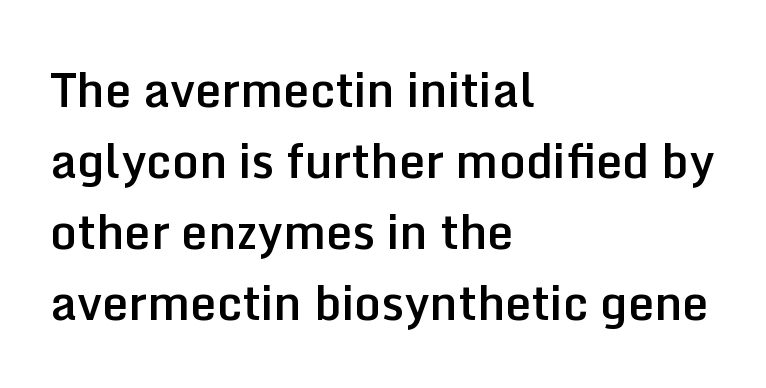
Bare-footed words on every line. The letters advance in unequal steps, a hallmark of proportional type. Do the letters lean? They stand straight. Notice the strokes are somewhat thickened but not fully heavy: this is a semibold. Notice how descenders clear the ascenders below comfortably — that's standard leading.
